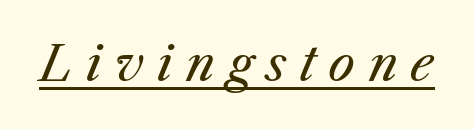
{"italic": "yes", "lean": "right", "slant_degrees": 25, "bold": "no", "weight": "regular", "width": "normal", "stroke_contrast": "medium", "x_height": "medium", "monospaced": "no", "underline": "yes", "letter_spacing": "wide", "letter_spacing_em": 0.28, "glyph_px": 47}
